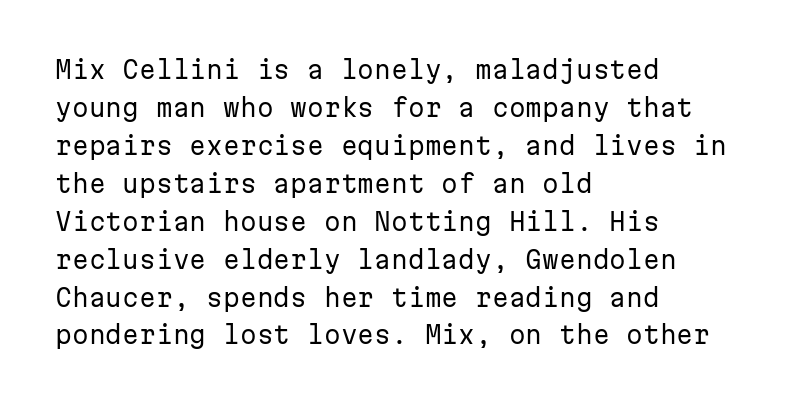
The image shows 24 px text type, upright; set left-aligned, normal line spacing (1.58x), normal letter spacing, not underlined.
